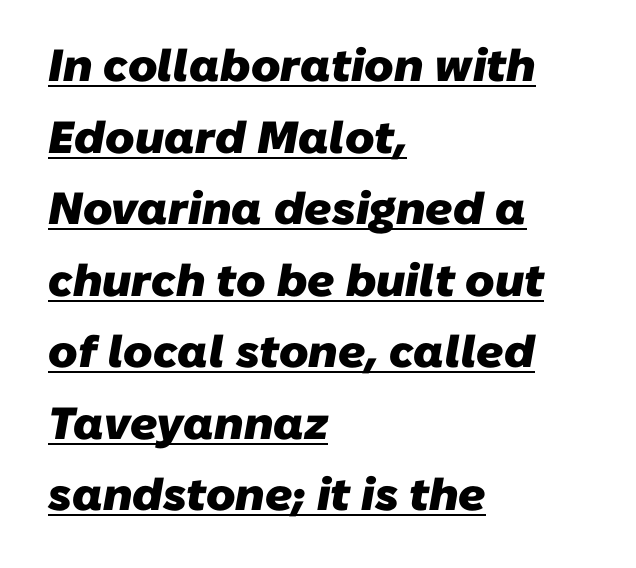
The image shows 45 px heavy sans-serif type; set left-aligned, normal line spacing (1.59x), normal letter spacing, underlined; low stroke contrast and a medium x-height.
